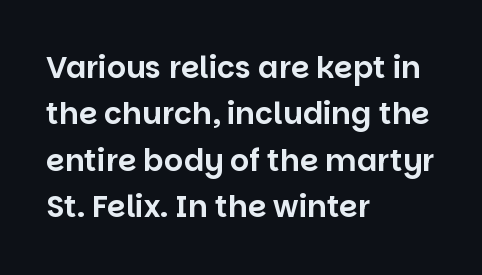
The image shows 30 px sans-serif type, upright; set left-aligned, normal line spacing (1.55x), normal letter spacing, not underlined; low stroke contrast and a large x-height.
